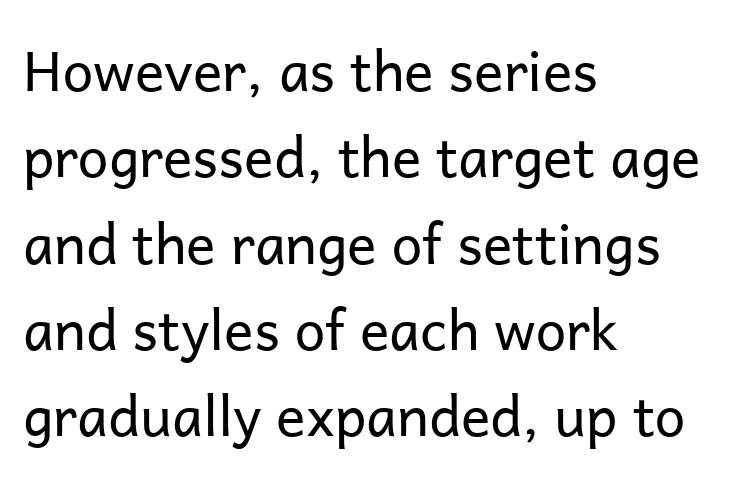
{"serif": "no", "italic": "no", "bold": "no", "weight": "regular", "width": "normal", "stroke_contrast": "low", "x_height": "medium", "monospaced": "no", "underline": "no", "align": "left", "line_spacing": "normal", "line_spacing_ratio": 1.57, "letter_spacing": "normal", "letter_spacing_em": 0.0, "glyph_px": 55}
